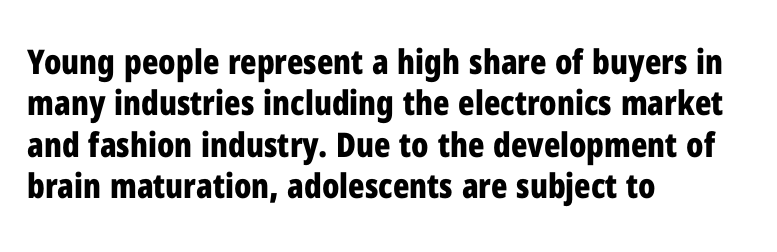
The image shows 34 px bold, condensed sans-serif type, upright; set left-aligned, line spacing 1.22x, normal letter spacing, not underlined; low stroke contrast and a medium x-height.
